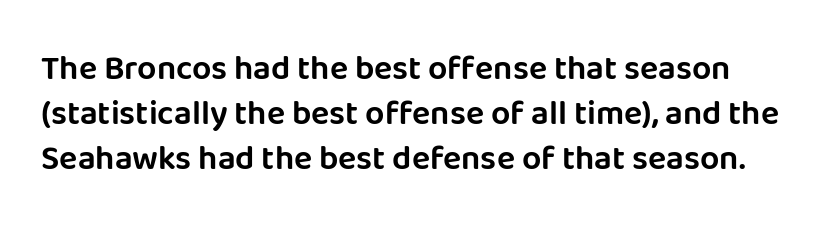
The image shows 34 px sans-serif type, upright; set normal line spacing (1.32x), normal letter spacing, not underlined; low stroke contrast and a large x-height.
